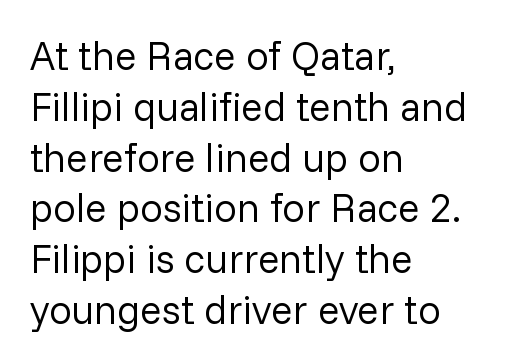
The image shows 40 px regular-weight sans-serif type, upright; set left-aligned, normal line spacing (1.27x), normal letter spacing, not underlined; low stroke contrast and a medium x-height.
